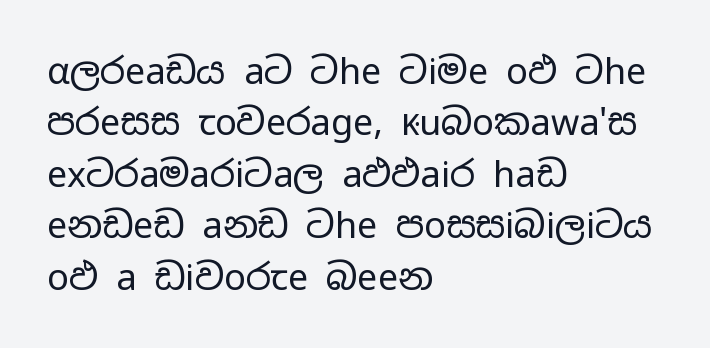
{"serif": "no", "italic": "no", "bold": "no", "weight": "regular", "width": "wide", "stroke_contrast": "low", "x_height": "medium", "monospaced": "no", "underline": "no", "align": "left", "line_spacing": "normal", "line_spacing_ratio": 1.43, "letter_spacing": "normal", "letter_spacing_em": 0.0, "glyph_px": 36}
